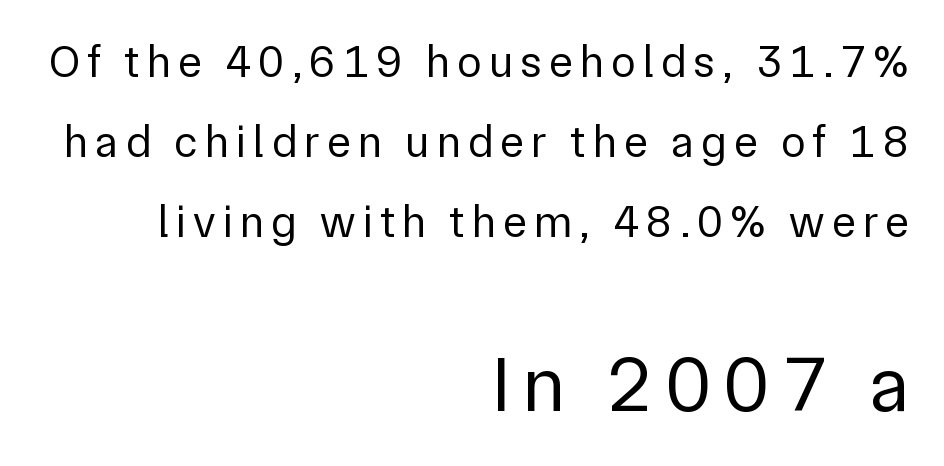
Q: Is the text bold? A: No.
Q: Is the text italic (slanted)? A: No, it is upright.
Q: Is the typeface a serif or a sans-serif typeface? A: Sans-serif.
Q: Is the text underlined? A: No.
Q: How is the paragraph aligned? A: Right-aligned.
Q: Which block of text is set in a larger size, the first (top) or the second (bottom)? A: The second (bottom) one.
Q: Width (condensed, normal, or wide)? A: Normal.
Q: Stroke contrast? A: Low.
Q: x-height? A: Medium.
Q: Monospaced? A: No.
